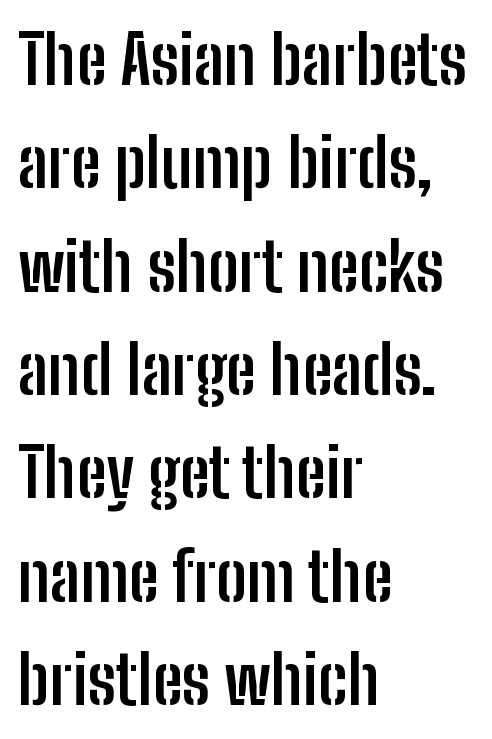
Q: Is the text bold? A: Yes.
Q: Is the text italic (slanted)? A: No, it is upright.
Q: Is the typeface a serif or a sans-serif typeface? A: Sans-serif.
Q: Is the text underlined? A: No.
Q: How is the paragraph aligned? A: Left-aligned.
Q: Is the spacing between letters normal or unusually wide? A: Normal.
Q: Is the spacing between lines tight, normal or loose? A: Normal.
Q: Width (condensed, normal, or wide)? A: Condensed.
Q: Stroke contrast? A: Low.
Q: x-height? A: Medium.
Q: Monospaced? A: No.
